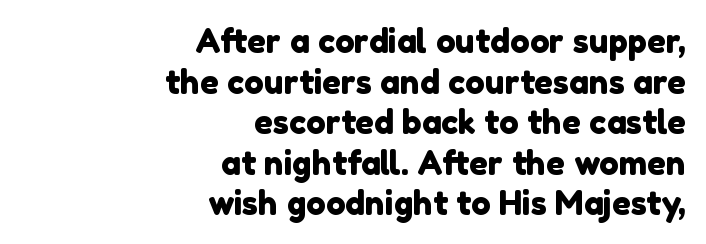
The image shows 33 px sans-serif type; set right-aligned, line spacing 1.23x, normal letter spacing, not underlined; a medium x-height.
